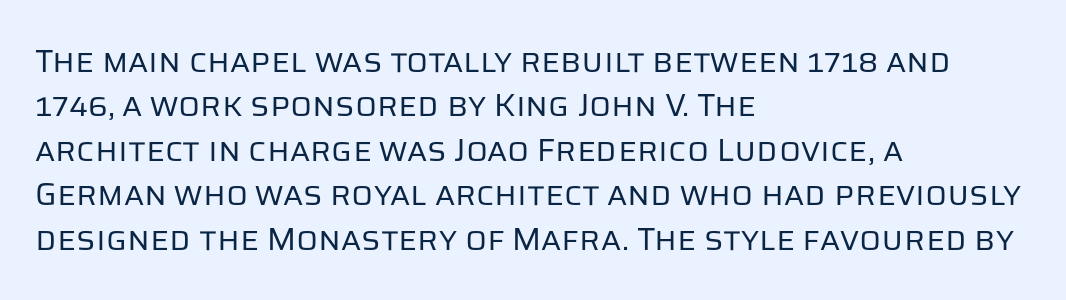
Q: Is the text bold? A: No.
Q: Is the text italic (slanted)? A: No, it is upright.
Q: Is the typeface a serif or a sans-serif typeface? A: Sans-serif.
Q: Is the text underlined? A: No.
Q: How is the paragraph aligned? A: Left-aligned.
Q: Is the spacing between letters normal or unusually wide? A: Normal.
Q: Is the spacing between lines tight, normal or loose? A: Normal.
Q: Width (condensed, normal, or wide)? A: Normal.
Q: Stroke contrast? A: Low.
Q: x-height? A: Large.
Q: Monospaced? A: No.
